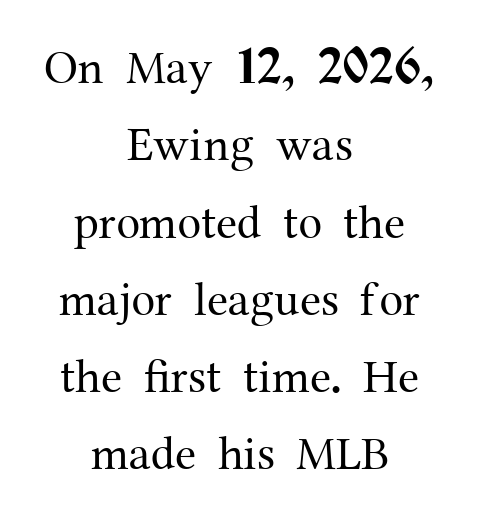
Q: Is the text bold? A: No.
Q: Is the text italic (slanted)? A: No, it is upright.
Q: Is the typeface a serif or a sans-serif typeface? A: Serif.
Q: Is the text underlined? A: No.
Q: How is the paragraph aligned? A: Centered.
Q: Is the spacing between letters normal or unusually wide? A: Normal.
Q: Is the spacing between lines tight, normal or loose? A: Normal.
Q: Width (condensed, normal, or wide)? A: Normal.
Q: Stroke contrast? A: Medium.
Q: x-height? A: Medium.
Q: Monospaced? A: No.
